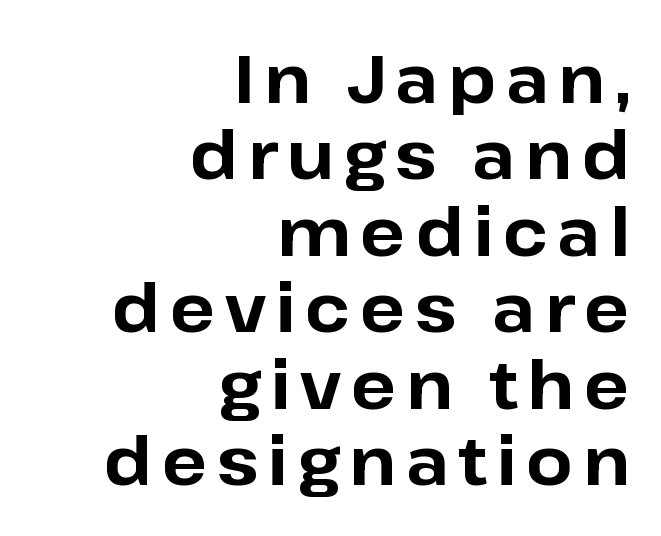
Q: Is the text bold? A: Yes.
Q: Is the text italic (slanted)? A: No, it is upright.
Q: Is the typeface a serif or a sans-serif typeface? A: Sans-serif.
Q: Is the text underlined? A: No.
Q: How is the paragraph aligned? A: Right-aligned.
Q: Is the spacing between lines tight, normal or loose? A: Tight.
Q: Width (condensed, normal, or wide)? A: Normal.
Q: Stroke contrast? A: Low.
Q: x-height? A: Medium.
Q: Monospaced? A: No.
